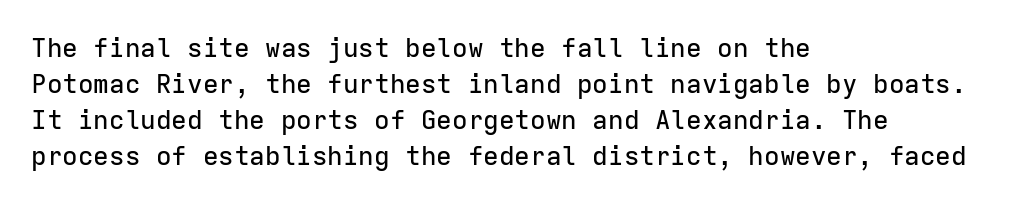
Q: Is the text italic (slanted)? A: No, it is upright.
Q: Is the text underlined? A: No.
Q: How is the paragraph aligned? A: Left-aligned.
Q: Is the spacing between letters normal or unusually wide? A: Normal.
Q: Is the spacing between lines tight, normal or loose? A: Normal.
